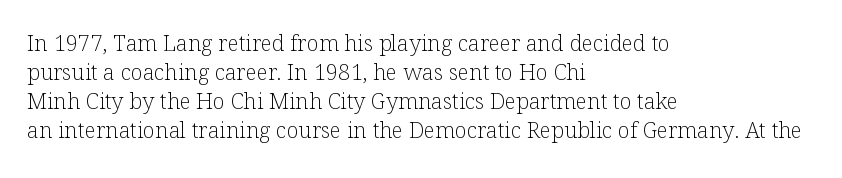
{"italic": "no", "bold": "no", "underline": "no", "align": "left", "line_spacing": "normal", "line_spacing_ratio": 1.32, "letter_spacing": "normal", "letter_spacing_em": 0.0, "glyph_px": 22}
